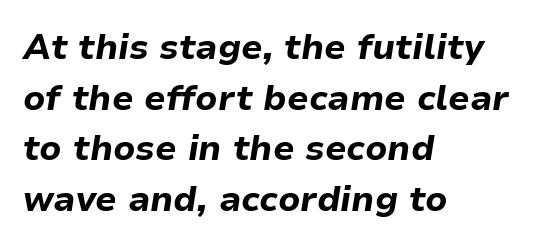
{"italic": "yes", "lean": "right", "slant_degrees": 9, "bold": "yes", "weight": "bold", "width": "normal", "stroke_contrast": "low", "x_height": "medium", "monospaced": "no", "underline": "no", "align": "left", "line_spacing": "normal", "line_spacing_ratio": 1.45, "letter_spacing": "normal", "letter_spacing_em": 0.0, "glyph_px": 35}
